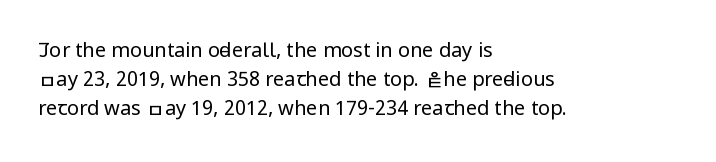
The image shows 20 px text type, upright; set left-aligned, normal line spacing (1.45x), normal letter spacing, not underlined.
